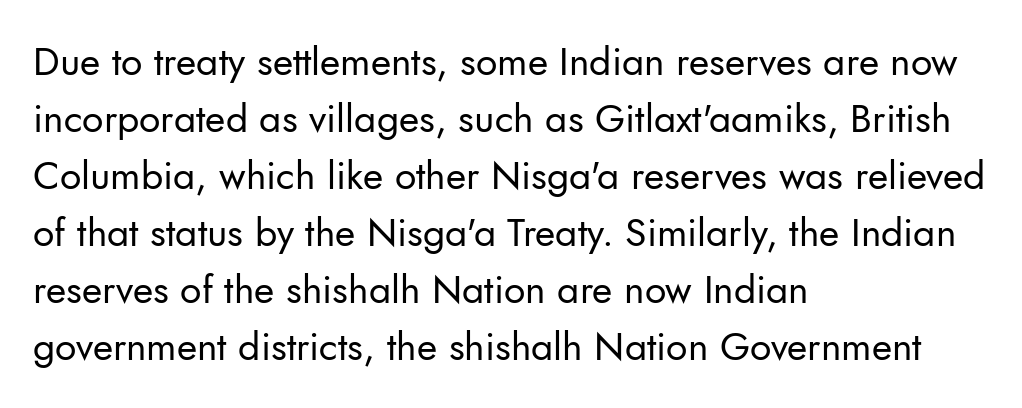
Notice how the stems are strictly vertical — no italics here. Underlining? Definitely not there. Honestly, the letter spacing is just normal — you wouldn't notice it. Horizontally, the lines are justified to the leading edge only.
